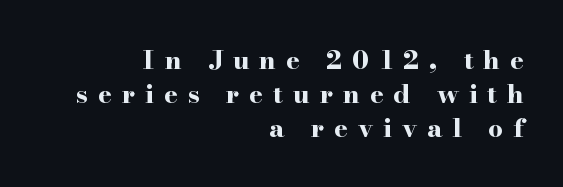
{"italic": "no", "bold": "yes", "underline": "no", "align": "right", "line_spacing": "normal", "line_spacing_ratio": 1.3, "letter_spacing": "wide", "letter_spacing_em": 0.38, "glyph_px": 26}
